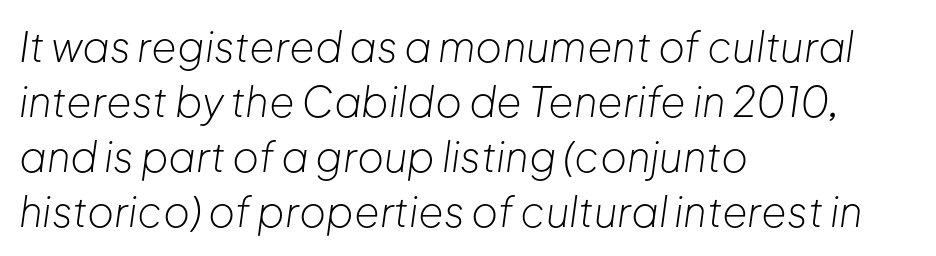
Q: Is the text bold? A: No.
Q: Is the text italic (slanted)? A: Yes, it leans right by about 8 degrees.
Q: Is the text underlined? A: No.
Q: How is the paragraph aligned? A: Left-aligned.
Q: Is the spacing between letters normal or unusually wide? A: Normal.
Q: Is the spacing between lines tight, normal or loose? A: Normal.
Q: Width (condensed, normal, or wide)? A: Normal.
Q: Stroke contrast? A: Low.
Q: x-height? A: Medium.
Q: Monospaced? A: No.
